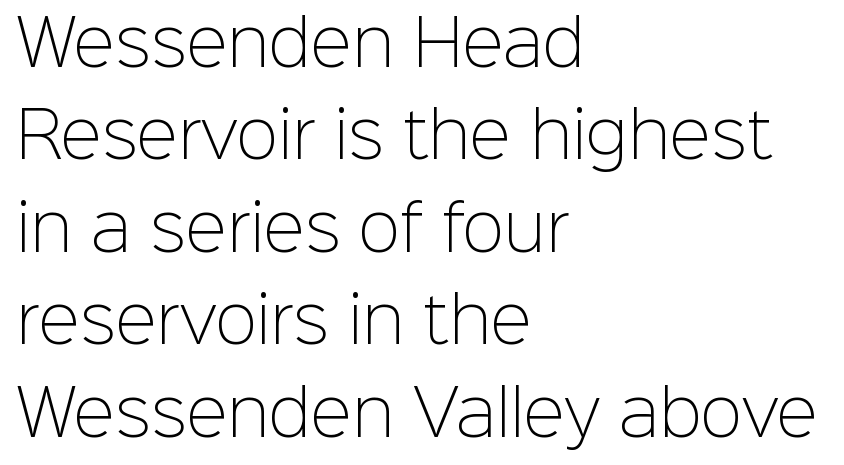
The image shows 62 px light sans-serif type, upright; set left-aligned, normal line spacing (1.49x), normal letter spacing, not underlined; low stroke contrast and a medium x-height.
